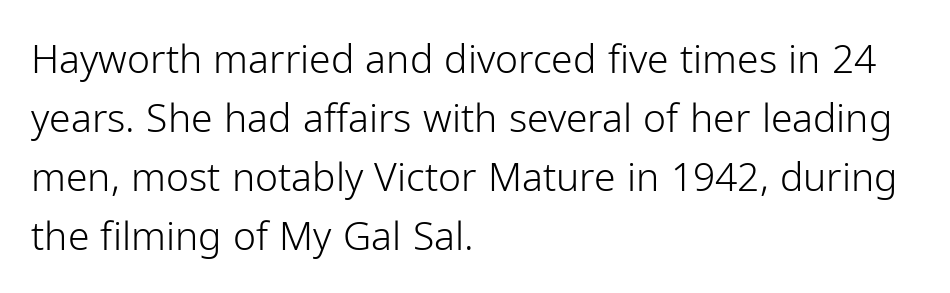
Does the copy run flush right? No — it runs flush left. Each row of text sits above clean, open space. Stems here are at most as thick as an everyday book face. Words appear dense and cohesive because spacing is normal.
